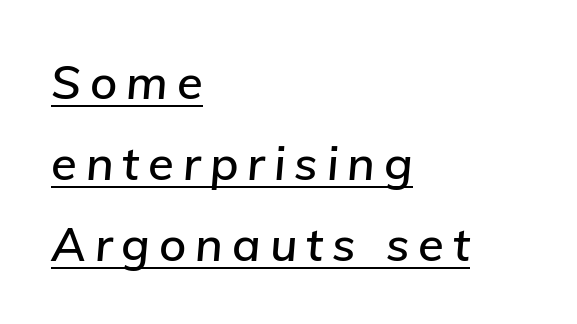
Alignment: flush left. You can tell it's italic because the verticals aren't actually vertical. The glyphs are accompanied by a horizontal stroke just below them. Looks like regular typesetting: each glyph gets only the width it needs.
